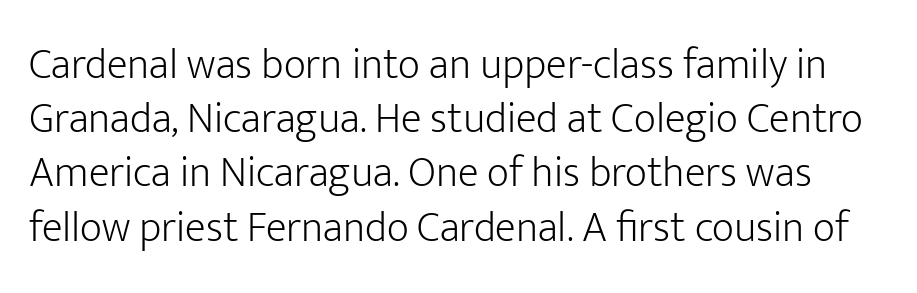
Q: Is the text bold? A: No.
Q: Is the text italic (slanted)? A: No, it is upright.
Q: Is the typeface a serif or a sans-serif typeface? A: Sans-serif.
Q: Is the text underlined? A: No.
Q: Is the spacing between letters normal or unusually wide? A: Normal.
Q: Is the spacing between lines tight, normal or loose? A: Normal.
Q: Width (condensed, normal, or wide)? A: Normal.
Q: Stroke contrast? A: Low.
Q: x-height? A: Medium.
Q: Monospaced? A: No.
